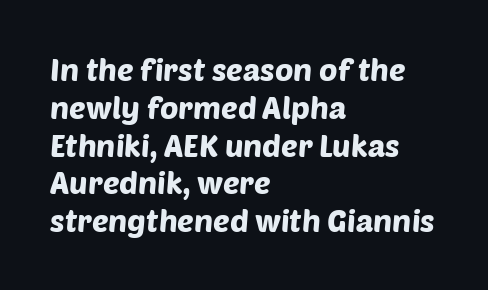
{"serif": "no", "width": "normal", "stroke_contrast": "low", "x_height": "large", "monospaced": "no", "underline": "no", "align": "left", "line_spacing_ratio": 1.22, "letter_spacing": "normal", "letter_spacing_em": 0.0, "glyph_px": 31}
